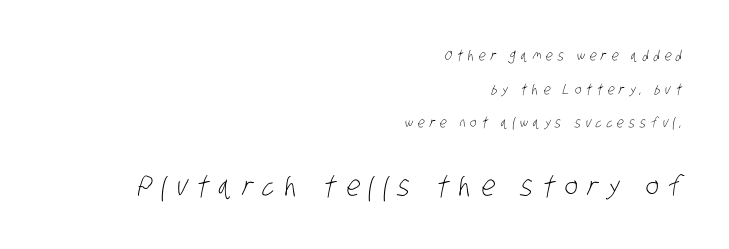
The image shows 28 px light, condensed sans-serif type; set right-aligned, loose line spacing (2.41x), unusually wide letter spacing (+0.34 em), not underlined; the second (bottom) block is 2.0x larger; low stroke contrast and a large x-height.
